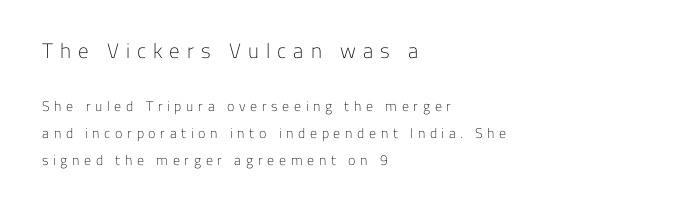
The image shows 21 px text type, upright; set left-aligned, loose line spacing (1.94x), unusually wide letter spacing (+0.33 em), not underlined; the first (top) block is 1.5x larger.
